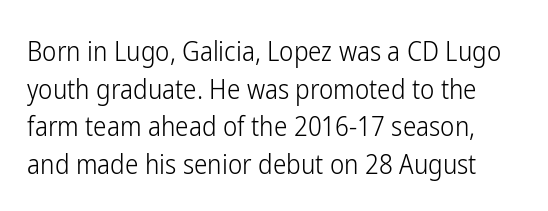
Q: Is the text bold? A: No.
Q: Is the text italic (slanted)? A: No, it is upright.
Q: Is the text underlined? A: No.
Q: Is the spacing between letters normal or unusually wide? A: Normal.
Q: Is the spacing between lines tight, normal or loose? A: Normal.
